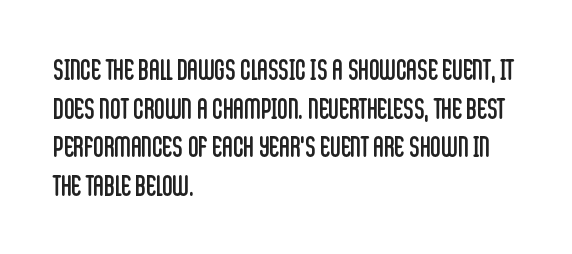
{"serif": "no", "italic": "no", "bold": "no", "weight": "regular", "width": "condensed", "stroke_contrast": "low", "x_height": "large", "monospaced": "no", "underline": "no", "align": "left", "line_spacing": "normal", "line_spacing_ratio": 1.33, "letter_spacing": "normal", "letter_spacing_em": 0.0, "glyph_px": 29}
